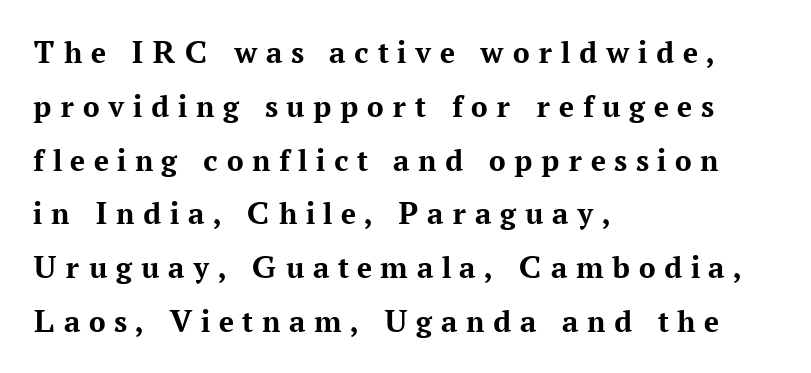
The face used here is proportionally spaced, like ordinary book or web type. Casual observation: everything's shoved over to the left. The typesetting leans heavy: a genuine bold. Words appear elongated and porous because spacing is wide. Observe the serifs anchoring each vertical stroke in this sample.
